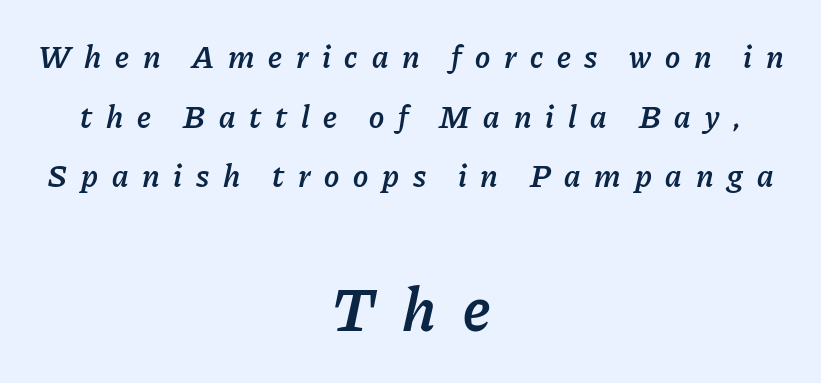
Q: Is the text bold? A: Semi-bold.
Q: Is the text italic (slanted)? A: Yes, it leans right by about 11 degrees.
Q: Is the text underlined? A: No.
Q: How is the paragraph aligned? A: Centered.
Q: Is the spacing between letters normal or unusually wide? A: Unusually wide.
Q: Which block of text is set in a larger size, the first (top) or the second (bottom)? A: The second (bottom) one.
Q: Width (condensed, normal, or wide)? A: Normal.
Q: Stroke contrast? A: Low.
Q: x-height? A: Medium.
Q: Monospaced? A: No.
